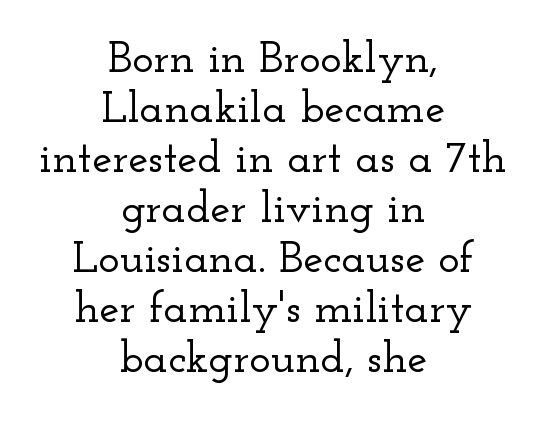
The image shows 45 px wide serif type, upright; set centered, tight line spacing (1.11x), normal letter spacing, not underlined; low stroke contrast and a small x-height.
